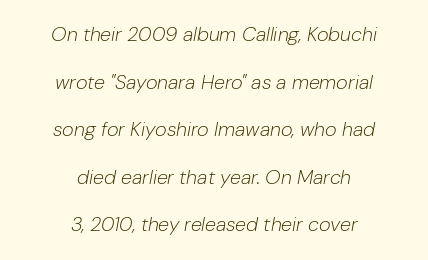
Q: Is the text bold? A: No.
Q: Is the text italic (slanted)? A: Yes, it leans right by about 10 degrees.
Q: Is the text underlined? A: No.
Q: How is the paragraph aligned? A: Centered.
Q: Is the spacing between letters normal or unusually wide? A: Normal.
Q: Is the spacing between lines tight, normal or loose? A: Loose.
